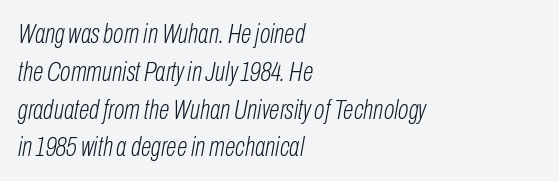
Q: Is the text bold? A: No.
Q: Is the text italic (slanted)? A: Yes, it leans right by about 10 degrees.
Q: Is the text underlined? A: No.
Q: How is the paragraph aligned? A: Left-aligned.
Q: Is the spacing between letters normal or unusually wide? A: Normal.
Q: Is the spacing between lines tight, normal or loose? A: Normal.
Q: Width (condensed, normal, or wide)? A: Condensed.
Q: Stroke contrast? A: Low.
Q: x-height? A: Medium.
Q: Monospaced? A: No.
